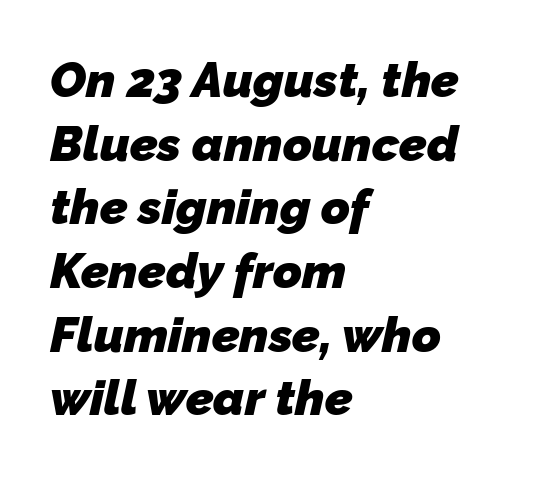
The face used here is rendered with its standard letterfit. The glyphs have the mass of a bold cut. Short and long lines alike share a common starting point at left. A typesetter would label this face a sans. How would I describe the line gaps? Plain and ordinary. Underline: absent.
